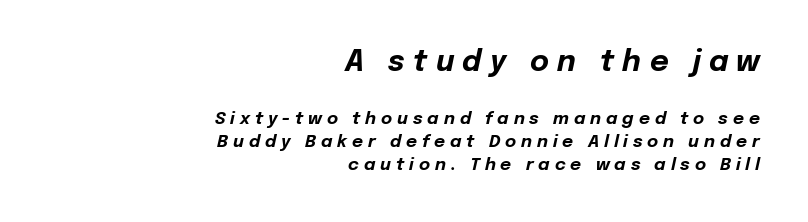
The rag falls on the left side of this text block. Emphasis-style slanted type is in use. Is there much room between lines? A standard amount, neither cramped nor airy. The upper block of text is set noticeably larger than the block beneath it.
